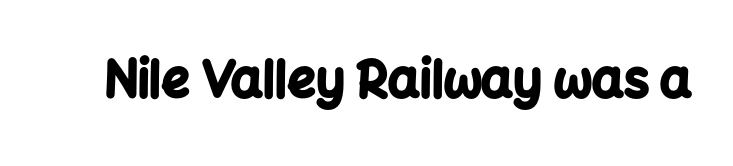
I'd call this a sans setting — the letters go barefoot. Does extra space separate the letters? No, they use regular spacing. Each letter keeps its own natural width here, so spacing adapts to shape. Beneath every word, the page is bare. These lines carry a lot of weight — the face is fully bold. Do the letters lean? They stand straight.
